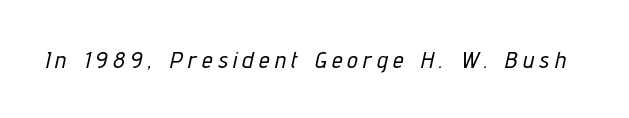
Q: Is the text italic (slanted)? A: Yes, it leans right by about 12 degrees.
Q: Is the text underlined? A: No.
Q: Is the spacing between letters normal or unusually wide? A: Unusually wide.
